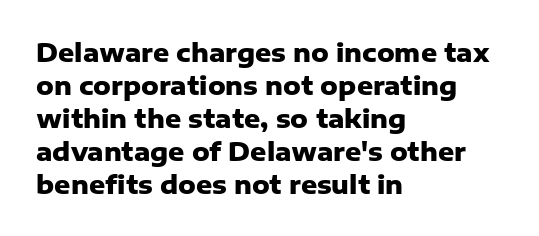
The image shows 25 px bold type, upright; set left-aligned, normal line spacing (1.32x), normal letter spacing, not underlined.
